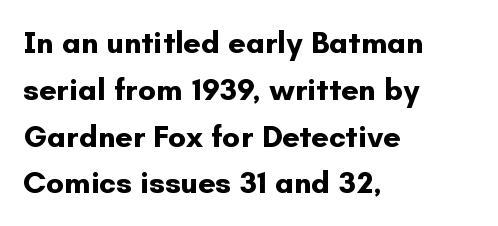
The image shows 31 px bold sans-serif type, upright; set left-aligned, normal line spacing (1.51x), normal letter spacing, not underlined; low stroke contrast and a small x-height.
